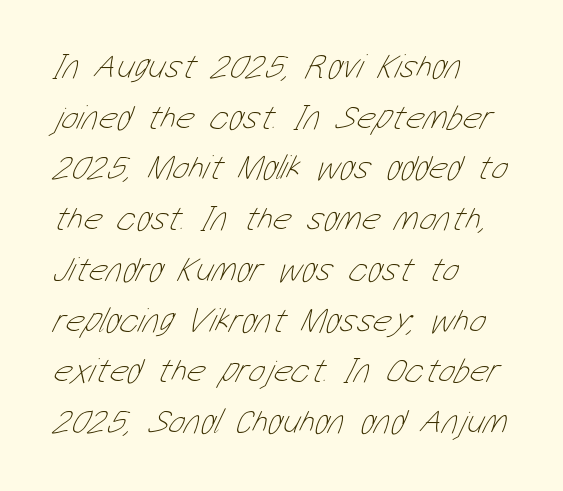
Q: Is the text bold? A: No.
Q: Is the text underlined? A: No.
Q: How is the paragraph aligned? A: Left-aligned.
Q: Is the spacing between letters normal or unusually wide? A: Normal.
Q: Is the spacing between lines tight, normal or loose? A: Normal.
Q: Width (condensed, normal, or wide)? A: Condensed.
Q: Stroke contrast? A: Low.
Q: x-height? A: Medium.
Q: Monospaced? A: No.
